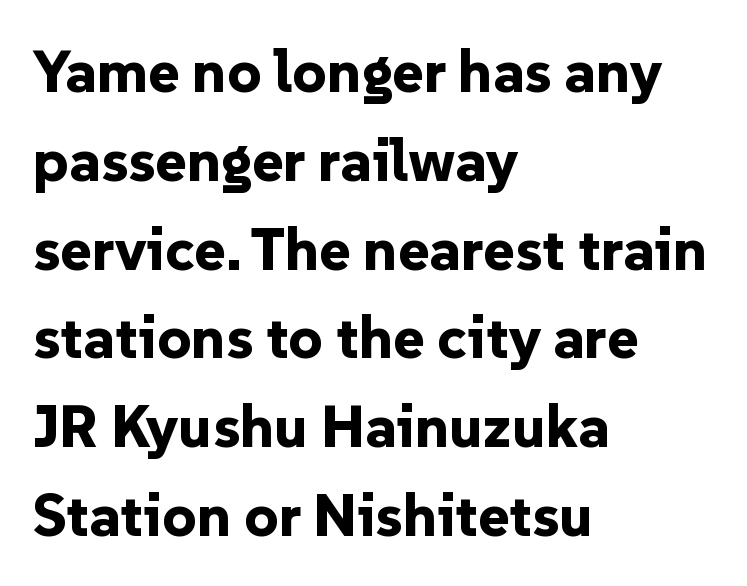
How are the letters spaced? Ordinarily, with no added tracking. Check the space under the baseline: it is left empty. I'd call this a sans setting — the letters go barefoot. Character widths vary here, with narrow letters taking less room than wide ones. Heavy, bold letterforms.
